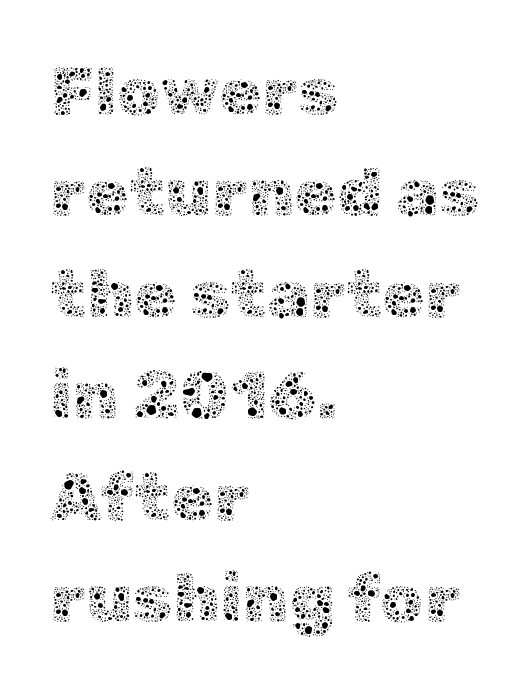
Q: Is the text bold? A: No.
Q: Is the text italic (slanted)? A: No, it is upright.
Q: Is the text underlined? A: No.
Q: How is the paragraph aligned? A: Left-aligned.
Q: Is the spacing between letters normal or unusually wide? A: Normal.
Q: Is the spacing between lines tight, normal or loose? A: Normal.
Q: Width (condensed, normal, or wide)? A: Normal.
Q: x-height? A: Medium.
Q: Monospaced? A: No.
